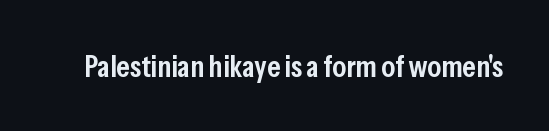
{"serif": "no", "italic": "no", "bold": "semi", "weight": "semibold", "width": "condensed", "stroke_contrast": "low", "x_height": "medium", "monospaced": "no", "underline": "no", "letter_spacing": "normal", "letter_spacing_em": 0.0, "glyph_px": 31}
